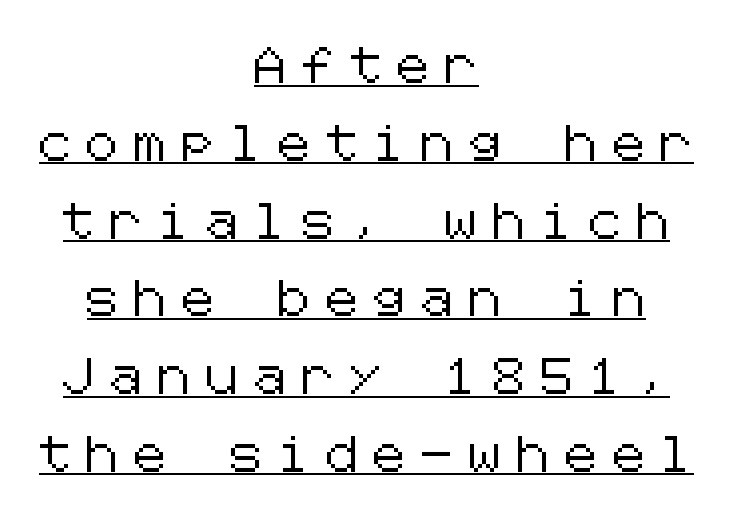
The image shows 36 px sans-serif type, upright; set centered, loose line spacing (2.16x), unusually wide letter spacing (+0.44 em), underlined; low stroke contrast and a medium x-height.
